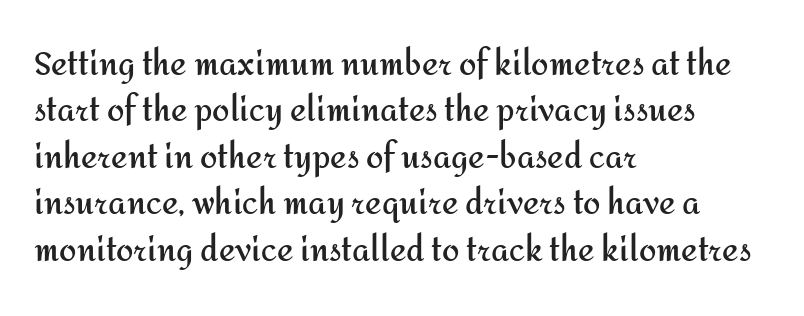
Q: Is the text bold? A: Yes.
Q: Is the text italic (slanted)? A: No, it is upright.
Q: Is the typeface a serif or a sans-serif typeface? A: Sans-serif.
Q: Is the text underlined? A: No.
Q: How is the paragraph aligned? A: Left-aligned.
Q: Is the spacing between letters normal or unusually wide? A: Normal.
Q: Is the spacing between lines tight, normal or loose? A: Normal.
Q: Width (condensed, normal, or wide)? A: Normal.
Q: Stroke contrast? A: Medium.
Q: x-height? A: Medium.
Q: Monospaced? A: No.
